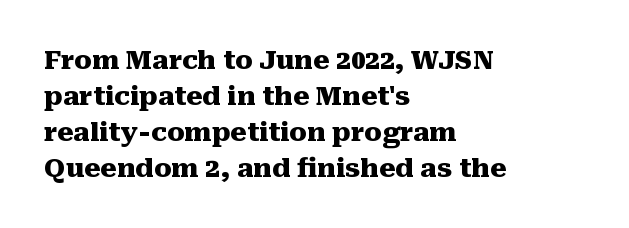
The image shows 26 px bold type, upright; set left-aligned, normal line spacing (1.38x), normal letter spacing, not underlined.
